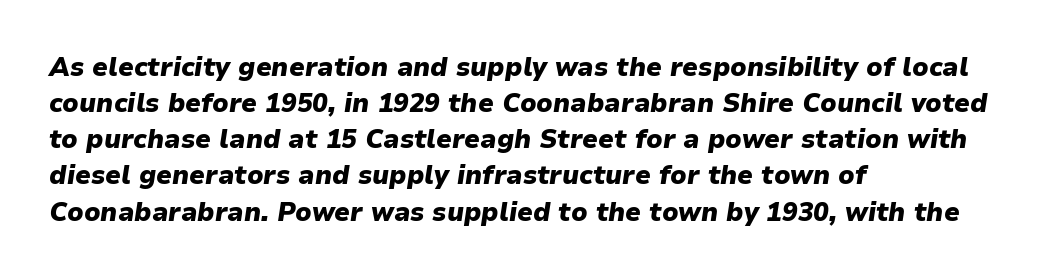
{"italic": "yes", "lean": "right", "slant_degrees": 9, "bold": "yes", "underline": "no", "align": "left", "line_spacing": "normal", "line_spacing_ratio": 1.39, "letter_spacing": "normal", "letter_spacing_em": 0.0, "glyph_px": 26}
